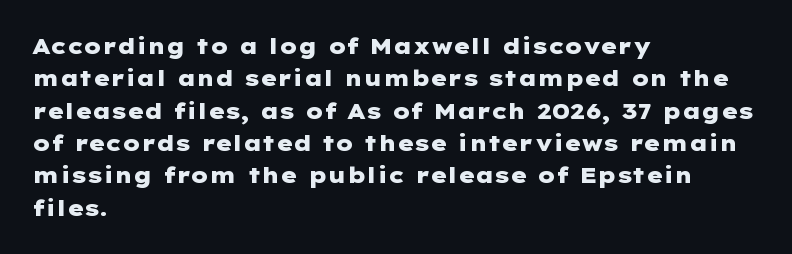
{"italic": "no", "bold": "yes", "underline": "no", "align": "left", "line_spacing": "normal", "line_spacing_ratio": 1.47, "letter_spacing": "normal", "letter_spacing_em": 0.0, "glyph_px": 22}
